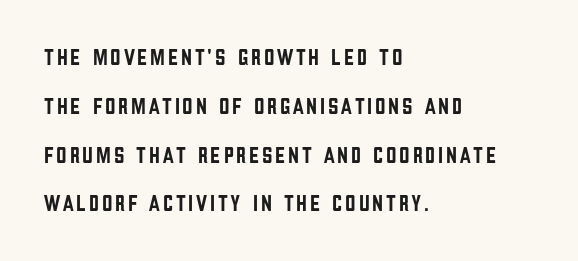
Beneath every word, the page is bare. Does the lettering tilt? It doesn't — this is upright. Vertically, the passage feels expansive, rows floating well apart. Does the copy run flush right? No — it runs flush left.
